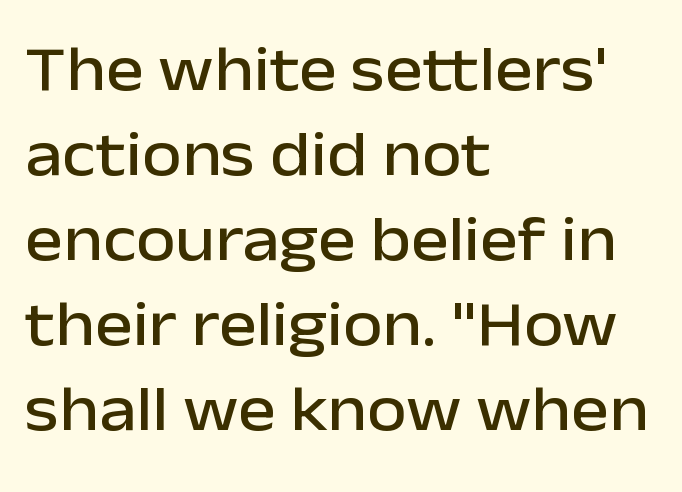
Q: Is the text italic (slanted)? A: No, it is upright.
Q: Is the typeface a serif or a sans-serif typeface? A: Sans-serif.
Q: Is the text underlined? A: No.
Q: How is the paragraph aligned? A: Left-aligned.
Q: Is the spacing between letters normal or unusually wide? A: Normal.
Q: Is the spacing between lines tight, normal or loose? A: Normal.
Q: Width (condensed, normal, or wide)? A: Normal.
Q: Stroke contrast? A: Low.
Q: x-height? A: Medium.
Q: Monospaced? A: No.
